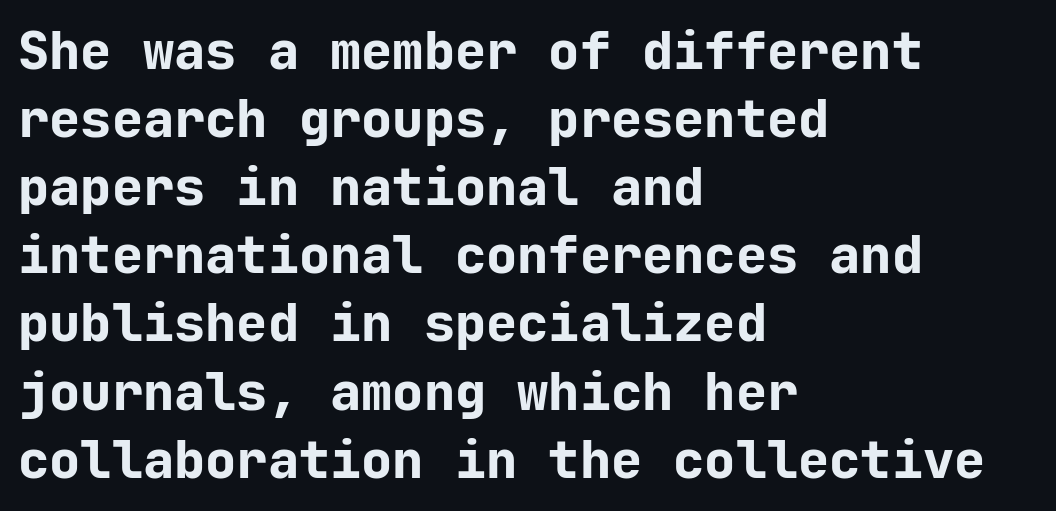
Q: Is the text bold? A: Yes.
Q: Is the text italic (slanted)? A: No, it is upright.
Q: Is the typeface a serif or a sans-serif typeface? A: Sans-serif.
Q: Is the text underlined? A: No.
Q: How is the paragraph aligned? A: Left-aligned.
Q: Is the spacing between letters normal or unusually wide? A: Normal.
Q: Is the spacing between lines tight, normal or loose? A: Normal.
Q: Width (condensed, normal, or wide)? A: Normal.
Q: Stroke contrast? A: Low.
Q: x-height? A: Medium.
Q: Monospaced? A: Yes.
